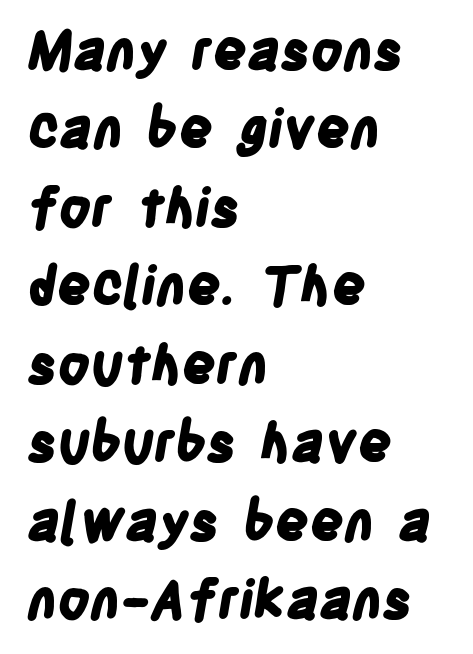
Q: Is the text bold? A: Yes.
Q: Is the typeface a serif or a sans-serif typeface? A: Sans-serif.
Q: Is the text underlined? A: No.
Q: How is the paragraph aligned? A: Left-aligned.
Q: Is the spacing between letters normal or unusually wide? A: Normal.
Q: Is the spacing between lines tight, normal or loose? A: Normal.
Q: Width (condensed, normal, or wide)? A: Condensed.
Q: Stroke contrast? A: Low.
Q: x-height? A: Large.
Q: Monospaced? A: No.
